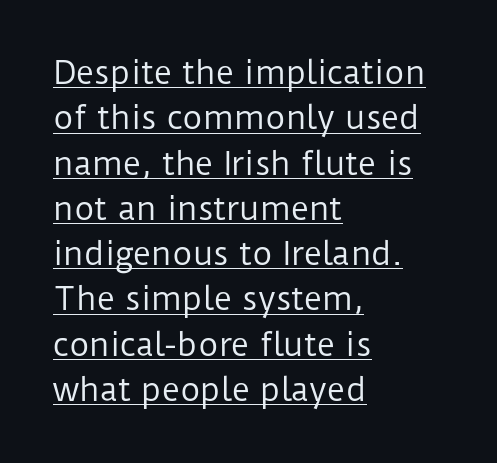
{"serif": "no", "italic": "no", "bold": "no", "weight": "regular", "width": "normal", "stroke_contrast": "low", "x_height": "medium", "monospaced": "no", "underline": "yes", "align": "left", "line_spacing": "normal", "line_spacing_ratio": 1.46, "letter_spacing": "normal", "letter_spacing_em": 0.0, "glyph_px": 31}
